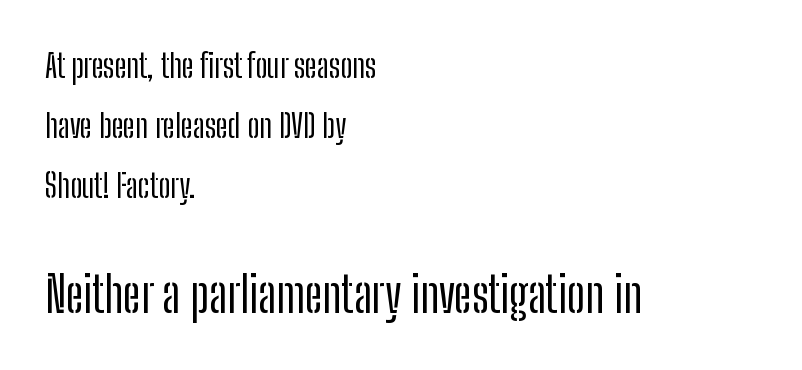
The image shows 49 px condensed sans-serif type, upright; set left-aligned, line spacing 1.82x, normal letter spacing, not underlined; the second (bottom) block is 1.48x larger; low stroke contrast and a medium x-height.
